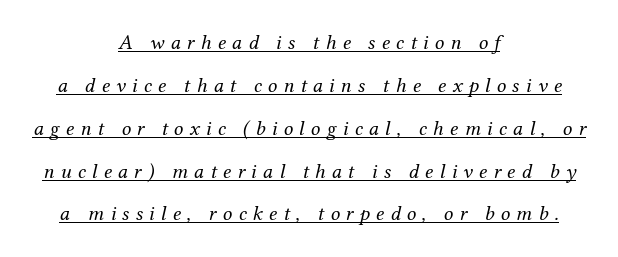
{"italic": "yes", "lean": "right", "slant_degrees": 12, "bold": "no", "underline": "yes", "align": "center", "line_spacing": "loose", "line_spacing_ratio": 2.04, "letter_spacing": "wide", "letter_spacing_em": 0.29, "glyph_px": 21}
